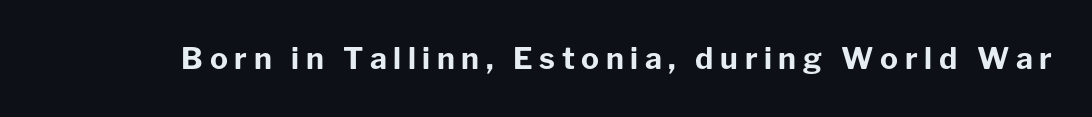
{"serif": "no", "italic": "no", "bold": "yes", "weight": "bold", "width": "normal", "stroke_contrast": "low", "x_height": "medium", "monospaced": "no", "underline": "no", "letter_spacing": "wide", "letter_spacing_em": 0.22, "glyph_px": 30}
